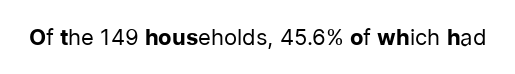
Q: Is the text bold? A: No.
Q: Is the text italic (slanted)? A: No, it is upright.
Q: Is the text underlined? A: No.
Q: Is the spacing between letters normal or unusually wide? A: Normal.
